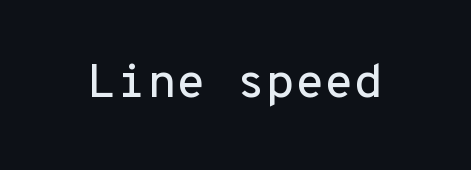
Standard letterfit; no display-style spreading of the glyphs. Each letter, wide or thin by design, is forced into the same width here. Quick note: underline off. The face used here is a sans, in the tradition of grotesques and geometrics. Do the letters lean? They stand straight.
